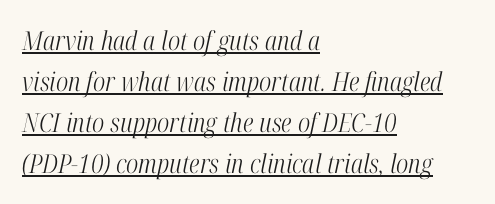
The image shows 26 px text type, italic (leaning right); set left-aligned, normal line spacing (1.58x), normal letter spacing, underlined.
